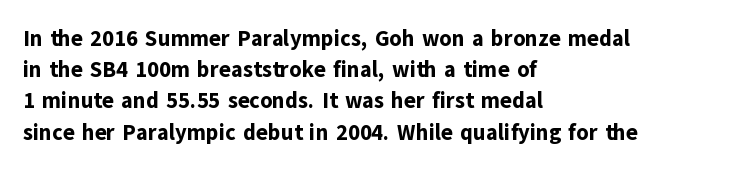
{"italic": "no", "bold": "yes", "underline": "no", "align": "left", "line_spacing": "normal", "line_spacing_ratio": 1.42, "letter_spacing": "normal", "letter_spacing_em": 0.0, "glyph_px": 22}
